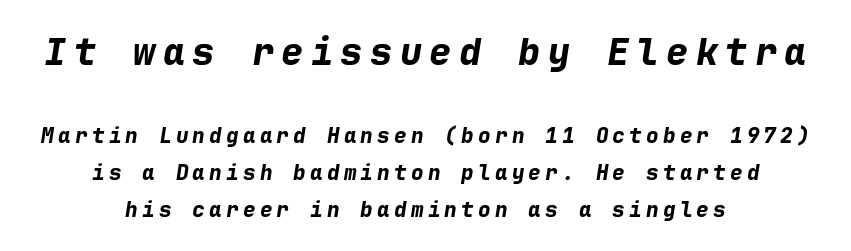
Letters rest on an invisible, unmarked baseline. Is the block centered? Yes — each line is placed symmetrically about the middle. Quick note: italic. Which chunk is bigger? The first one — the top block dwarfs the bottom. These lines have a slow, spaced-out rhythm from letter to letter. Stroke thickness is high; the sample reads as a true bold.
